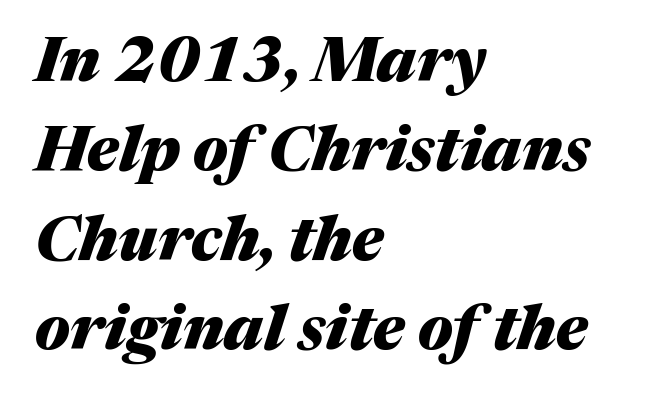
The image shows 62 px heavy type, italic (leaning right); set left-aligned, normal line spacing (1.44x), normal letter spacing, not underlined; medium stroke contrast and a medium x-height.
